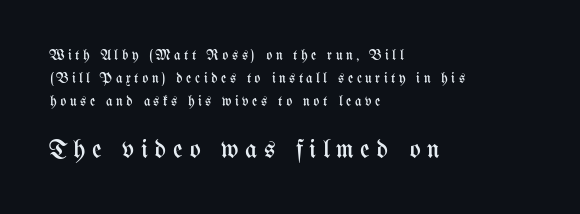
A clean baseline with only descenders dipping below it. Small over large — that's the arrangement of the two blocks here. Line beginnings align vertically; line endings do not. Is there any slant? The stems are plumb. Weight class: somewhere from thin through regular.
